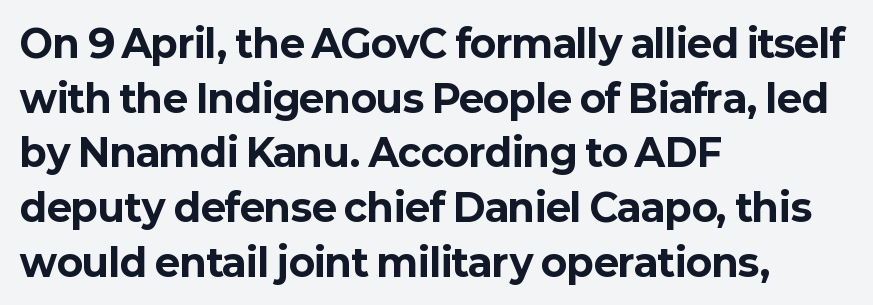
Q: Is the text bold? A: Yes.
Q: Is the text italic (slanted)? A: No, it is upright.
Q: Is the typeface a serif or a sans-serif typeface? A: Sans-serif.
Q: Is the text underlined? A: No.
Q: How is the paragraph aligned? A: Left-aligned.
Q: Is the spacing between letters normal or unusually wide? A: Normal.
Q: Is the spacing between lines tight, normal or loose? A: Normal.
Q: Width (condensed, normal, or wide)? A: Normal.
Q: Stroke contrast? A: Low.
Q: x-height? A: Medium.
Q: Monospaced? A: No.
